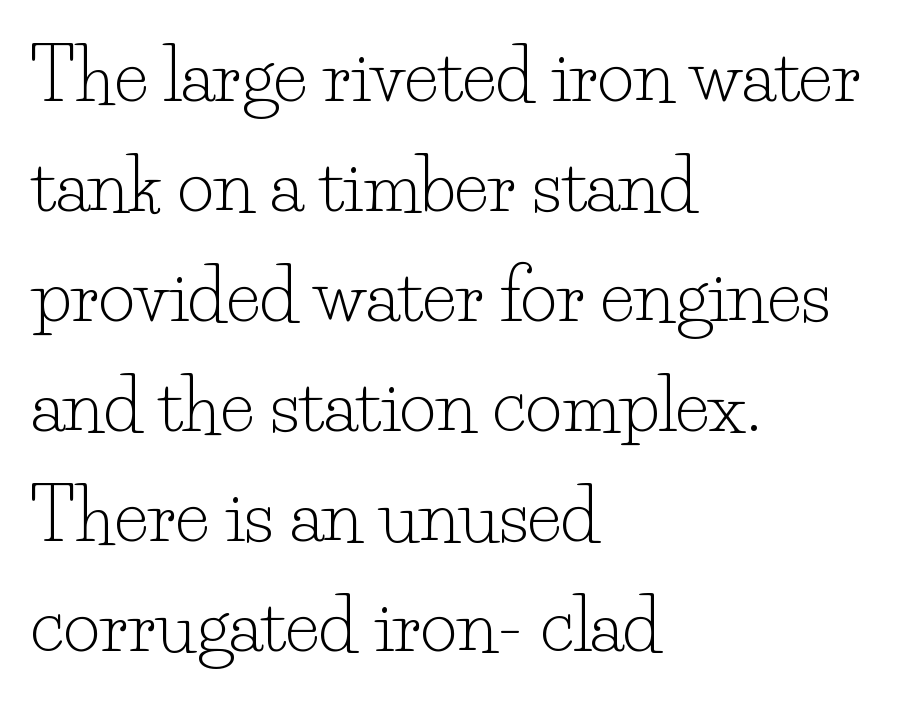
{"serif": "yes", "italic": "no", "bold": "no", "weight": "light", "width": "normal", "stroke_contrast": "low", "x_height": "small", "monospaced": "no", "underline": "no", "align": "left", "line_spacing": "normal", "line_spacing_ratio": 1.55, "letter_spacing": "normal", "letter_spacing_em": 0.0, "glyph_px": 71}
